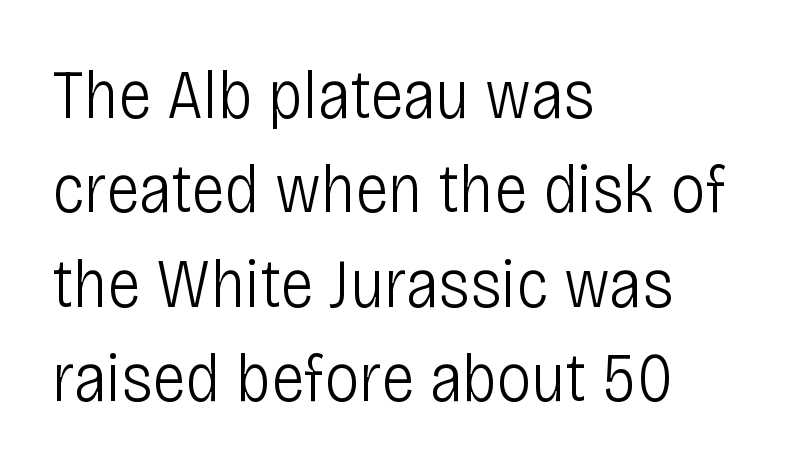
Q: Is the text bold? A: No.
Q: Is the text italic (slanted)? A: No, it is upright.
Q: Is the typeface a serif or a sans-serif typeface? A: Sans-serif.
Q: Is the text underlined? A: No.
Q: How is the paragraph aligned? A: Left-aligned.
Q: Is the spacing between letters normal or unusually wide? A: Normal.
Q: Is the spacing between lines tight, normal or loose? A: Normal.
Q: Width (condensed, normal, or wide)? A: Condensed.
Q: Stroke contrast? A: Low.
Q: x-height? A: Large.
Q: Monospaced? A: No.
